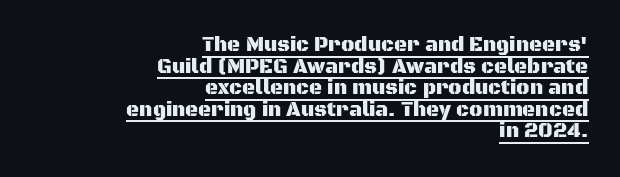
The image shows 20 px text type, upright; set right-aligned, tight line spacing (1.08x), normal letter spacing, underlined.
